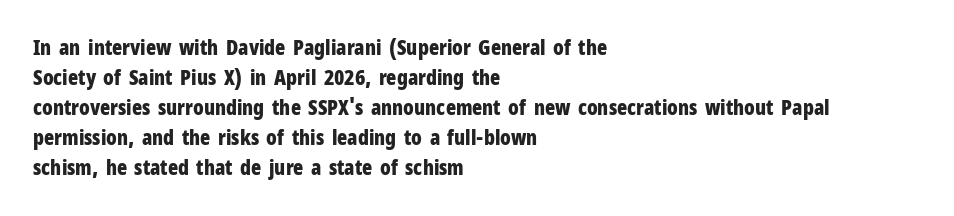
Q: Is the text bold? A: Yes.
Q: Is the text italic (slanted)? A: No, it is upright.
Q: Is the text underlined? A: No.
Q: How is the paragraph aligned? A: Left-aligned.
Q: Is the spacing between letters normal or unusually wide? A: Normal.
Q: Is the spacing between lines tight, normal or loose? A: Normal.
